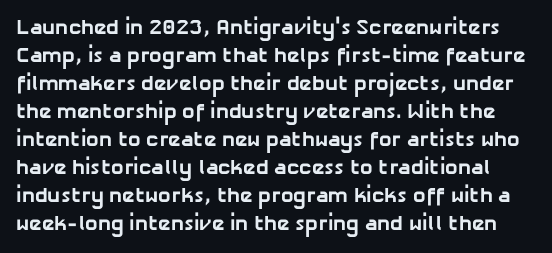
The image shows 21 px bold type; set normal line spacing (1.33x), normal letter spacing, not underlined.
